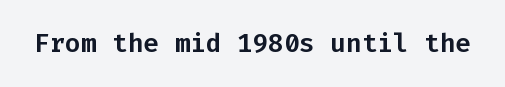
Q: Is the text italic (slanted)? A: No, it is upright.
Q: Is the text underlined? A: No.
Q: Is the spacing between letters normal or unusually wide? A: Normal.
